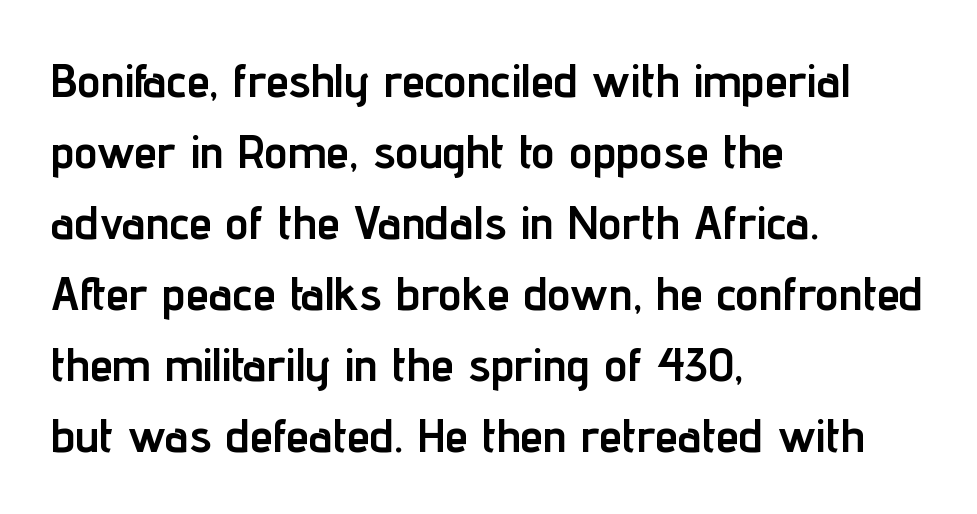
{"serif": "no", "italic": "no", "bold": "yes", "weight": "semibold", "width": "condensed", "stroke_contrast": "low", "x_height": "medium", "monospaced": "no", "underline": "no", "align": "left", "line_spacing": "normal", "line_spacing_ratio": 1.51, "letter_spacing": "normal", "letter_spacing_em": 0.0, "glyph_px": 47}
